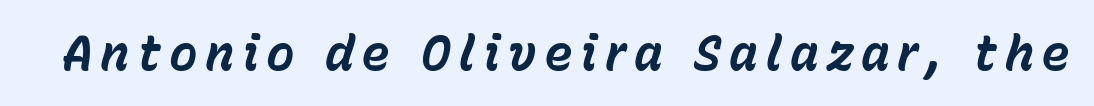
{"italic": "yes", "lean": "right", "slant_degrees": 15, "bold": "yes", "weight": "bold", "width": "normal", "stroke_contrast": "low", "x_height": "medium", "monospaced": "no", "underline": "no", "glyph_px": 48}
